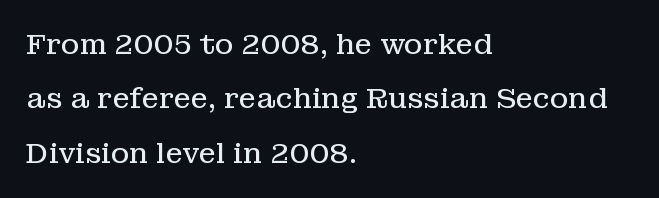
{"serif": "yes", "italic": "no", "bold": "no", "weight": "regular", "width": "normal", "stroke_contrast": "low", "x_height": "medium", "monospaced": "no", "underline": "no", "align": "left", "line_spacing": "loose", "line_spacing_ratio": 1.94, "letter_spacing": "normal", "letter_spacing_em": 0.0, "glyph_px": 28}
